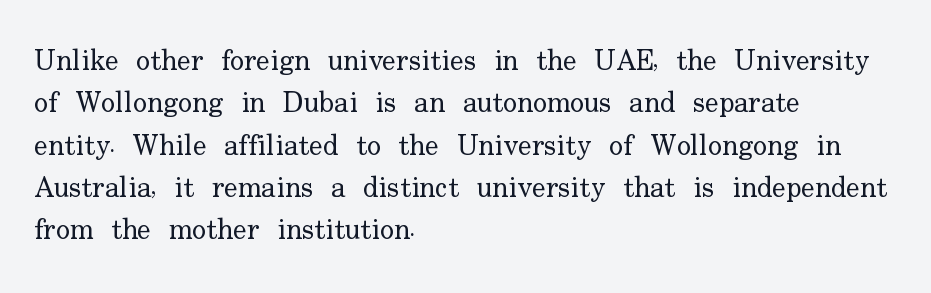
{"serif": "yes", "italic": "no", "bold": "no", "weight": "regular", "width": "normal", "stroke_contrast": "low", "x_height": "small", "monospaced": "no", "underline": "no", "align": "left", "line_spacing": "normal", "line_spacing_ratio": 1.46, "letter_spacing": "normal", "letter_spacing_em": 0.0, "glyph_px": 29}
